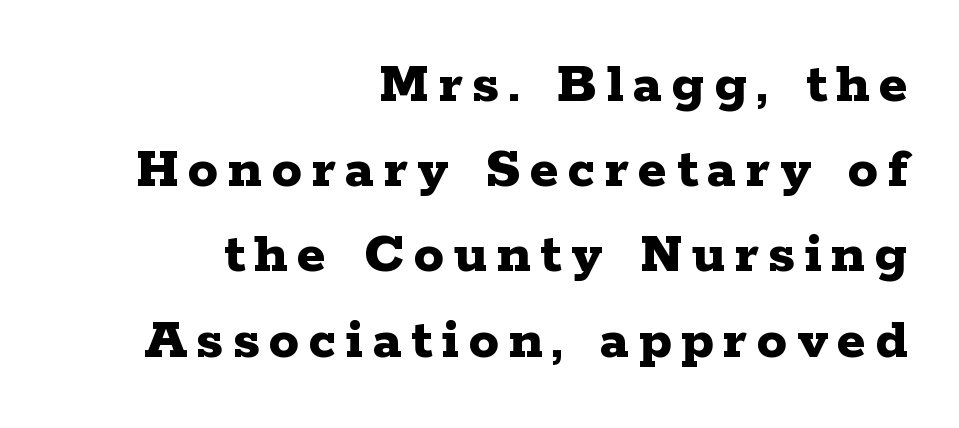
This rendering uses right alignment, leaving the left contour irregular. The rendering uses a bold face; every stroke is thick and dark. Tall strokes in this sample are plumb rather than angled. Honestly, the row spacing looks completely unremarkable.
